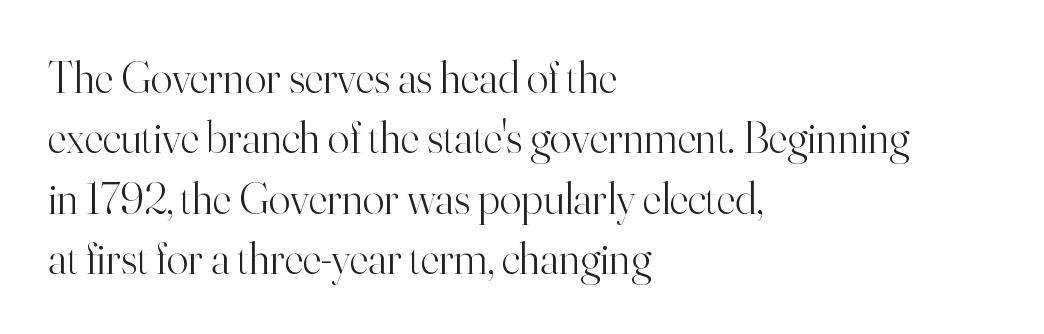
{"serif": "yes", "italic": "no", "bold": "no", "weight": "light", "width": "normal", "stroke_contrast": "high", "x_height": "small", "monospaced": "no", "underline": "no", "align": "left", "line_spacing": "normal", "line_spacing_ratio": 1.34, "letter_spacing": "normal", "letter_spacing_em": 0.0, "glyph_px": 45}
